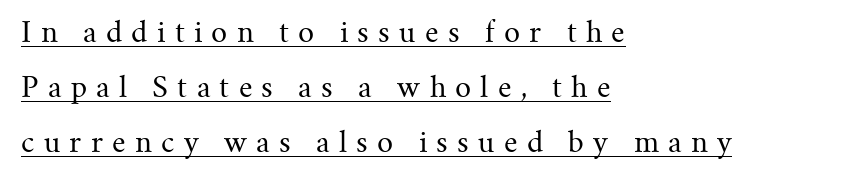
This sample has the flowing, uneven cadence of proportional lettering. Compared with typical body copy, the letter spacing here is much looser. Quick note: underline on. The paragraph has a hard left edge and a soft right edge. The typography opts for an upright posture over an oblique one. The typeface chosen for these lines features serifs.
